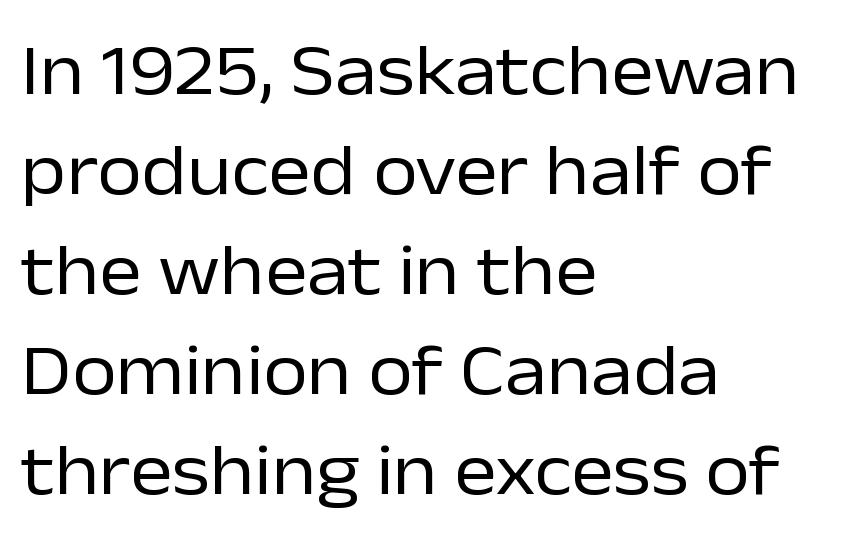
{"serif": "no", "italic": "no", "bold": "no", "weight": "regular", "width": "normal", "stroke_contrast": "low", "x_height": "medium", "monospaced": "no", "underline": "no", "align": "left", "line_spacing": "normal", "line_spacing_ratio": 1.39, "letter_spacing": "normal", "letter_spacing_em": 0.0, "glyph_px": 72}
